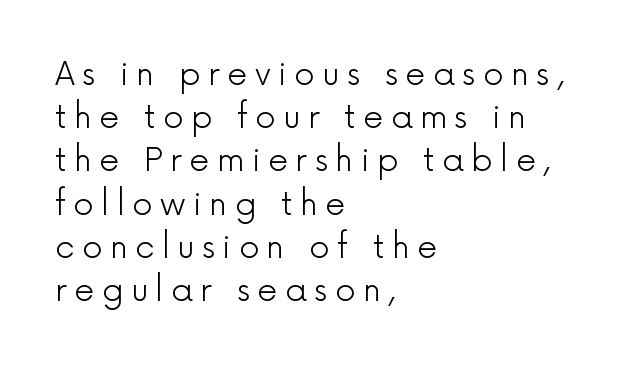
Proportional: the letters do not fall into vertical columns. The string is rendered with underlining switched off. The setting favours the left margin, as ordinary paragraphs usually do. A typesetter would call this leading conventional body-copy spacing. Is the type heavy? It reads as light-to-regular instead. Loose tracking; the words dissolve into strings of separated letters.
